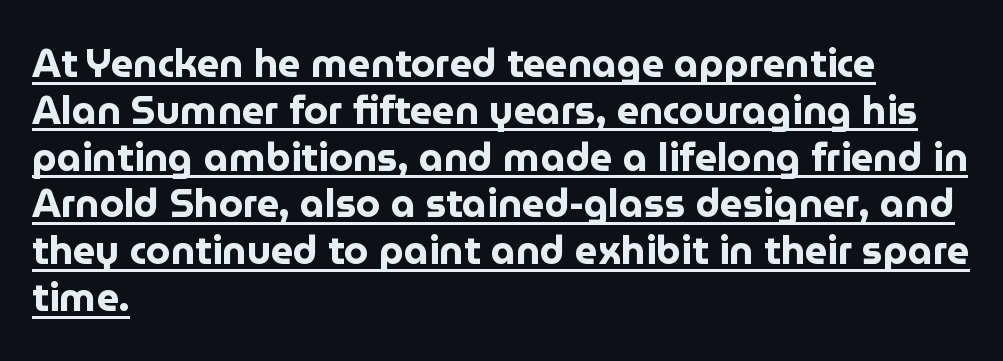
Q: Is the text bold? A: Yes.
Q: Is the text italic (slanted)? A: No, it is upright.
Q: Is the typeface a serif or a sans-serif typeface? A: Sans-serif.
Q: Is the text underlined? A: Yes.
Q: How is the paragraph aligned? A: Left-aligned.
Q: Is the spacing between letters normal or unusually wide? A: Normal.
Q: Width (condensed, normal, or wide)? A: Normal.
Q: Stroke contrast? A: Low.
Q: x-height? A: Medium.
Q: Monospaced? A: No.
